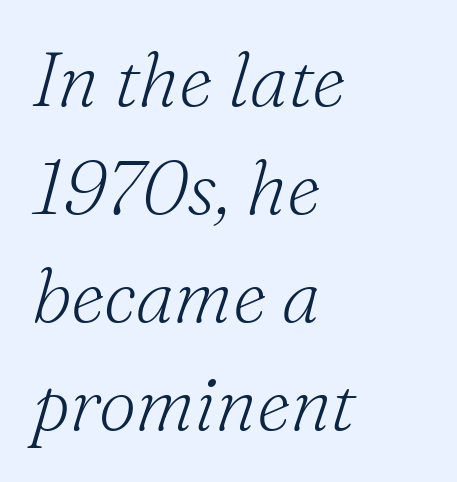
{"serif": "yes", "italic": "yes", "lean": "right", "slant_degrees": 16, "bold": "no", "weight": "light", "width": "normal", "stroke_contrast": "medium", "x_height": "small", "monospaced": "no", "underline": "no", "align": "left", "line_spacing": "normal", "line_spacing_ratio": 1.44, "letter_spacing": "normal", "letter_spacing_em": 0.0, "glyph_px": 75}
